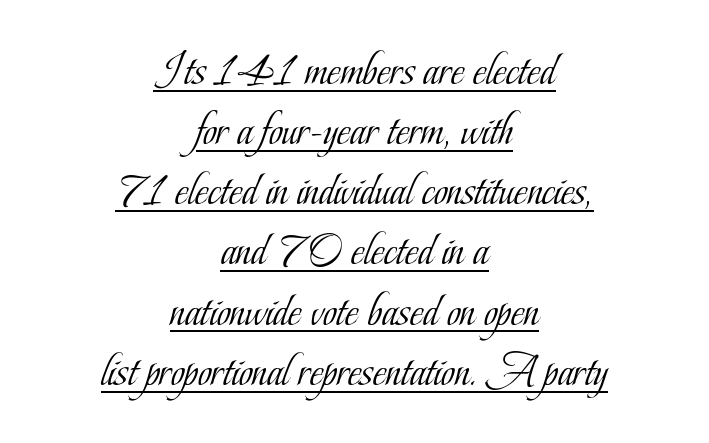
{"serif": "yes", "bold": "no", "weight": "light", "width": "condensed", "stroke_contrast": "low", "x_height": "small", "monospaced": "no", "underline": "yes", "align": "center", "line_spacing": "normal", "line_spacing_ratio": 1.28, "letter_spacing": "normal", "letter_spacing_em": 0.0, "glyph_px": 47}
